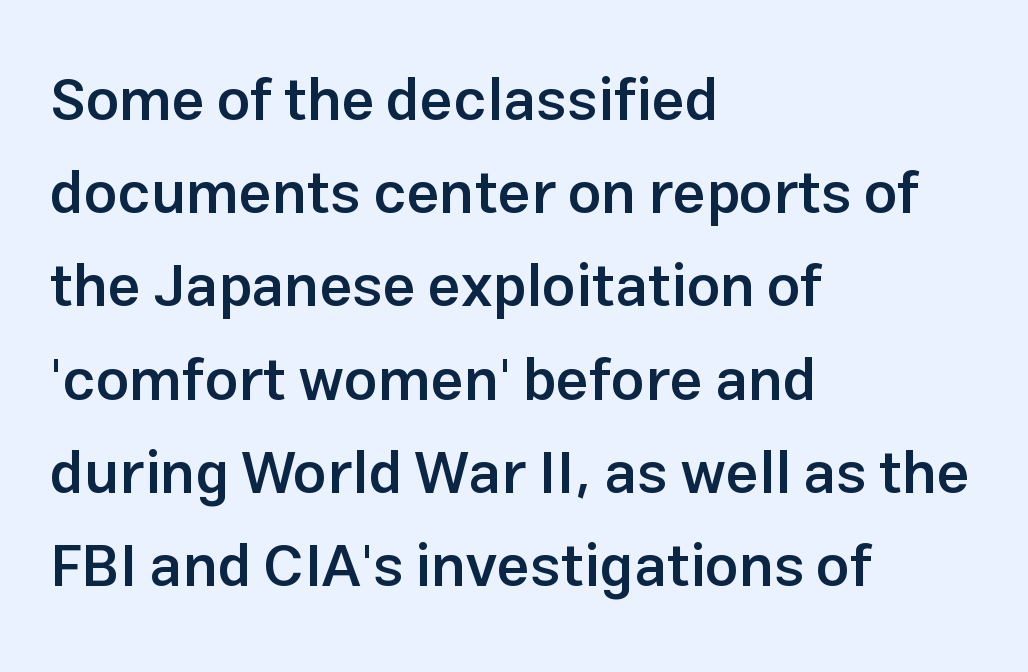
{"serif": "no", "italic": "no", "bold": "semi", "weight": "semibold", "width": "normal", "stroke_contrast": "low", "x_height": "medium", "monospaced": "no", "underline": "no", "align": "left", "line_spacing": "normal", "line_spacing_ratio": 1.58, "letter_spacing": "normal", "letter_spacing_em": 0.0, "glyph_px": 59}
